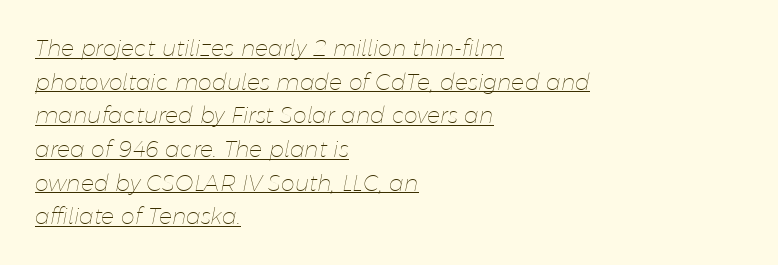
Q: Is the text bold? A: No.
Q: Is the text italic (slanted)? A: Yes, it leans right by about 11 degrees.
Q: Is the text underlined? A: Yes.
Q: How is the paragraph aligned? A: Left-aligned.
Q: Is the spacing between letters normal or unusually wide? A: Normal.
Q: Is the spacing between lines tight, normal or loose? A: Normal.
